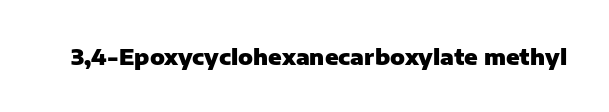
Short note: letters normally spaced. Words float on clear page, feet unadorned. The letters stand upright; this is a roman face. Heavy, bold letterforms.
